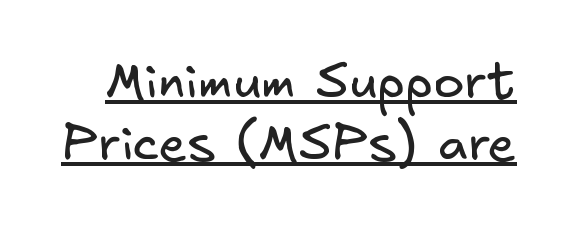
Q: Is the text bold? A: No.
Q: Is the typeface a serif or a sans-serif typeface? A: Sans-serif.
Q: Is the text underlined? A: Yes.
Q: Is the spacing between letters normal or unusually wide? A: Normal.
Q: Width (condensed, normal, or wide)? A: Normal.
Q: Stroke contrast? A: Low.
Q: x-height? A: Small.
